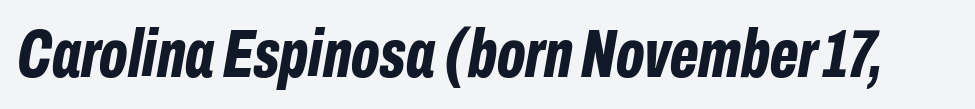
The image shows 68 px bold, condensed type, italic (leaning right); set normal letter spacing, not underlined; low stroke contrast and a medium x-height.
